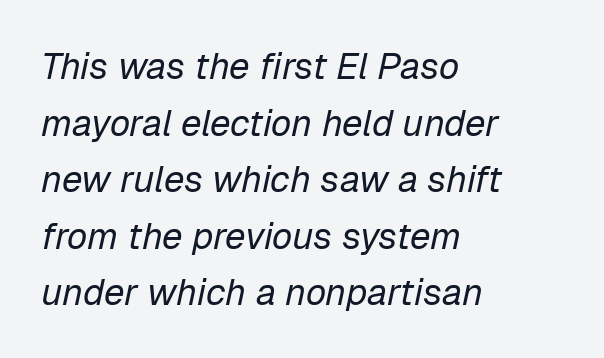
The image shows 37 px regular-weight type, italic (leaning right); set left-aligned, normal line spacing (1.53x), normal letter spacing, not underlined; low stroke contrast and a medium x-height.
